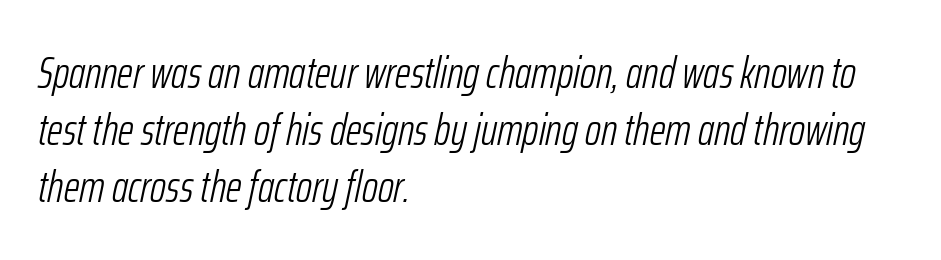
The image shows 44 px light, condensed type, italic (leaning right); set left-aligned, normal line spacing (1.29x), normal letter spacing, not underlined; low stroke contrast and a medium x-height.
